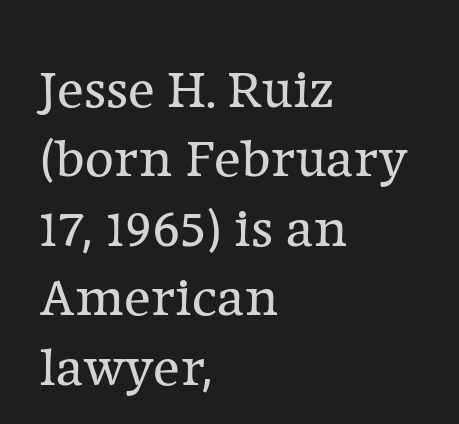
Q: Is the text bold? A: No.
Q: Is the text italic (slanted)? A: No, it is upright.
Q: Is the typeface a serif or a sans-serif typeface? A: Serif.
Q: Is the text underlined? A: No.
Q: How is the paragraph aligned? A: Left-aligned.
Q: Is the spacing between letters normal or unusually wide? A: Normal.
Q: Width (condensed, normal, or wide)? A: Normal.
Q: Stroke contrast? A: Low.
Q: x-height? A: Medium.
Q: Monospaced? A: No.
